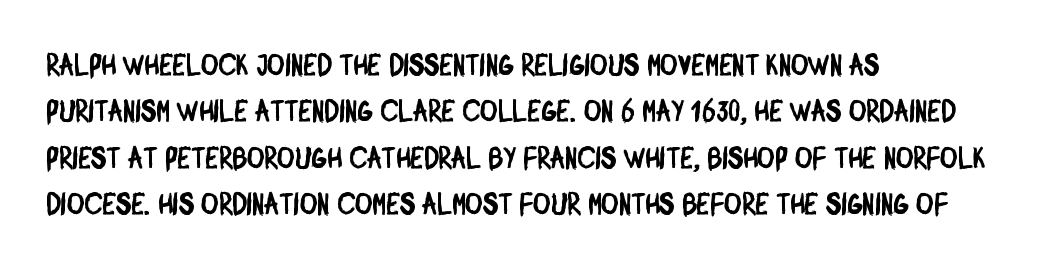
Q: Is the typeface a serif or a sans-serif typeface? A: Sans-serif.
Q: Is the text underlined? A: No.
Q: How is the paragraph aligned? A: Left-aligned.
Q: Is the spacing between letters normal or unusually wide? A: Normal.
Q: Is the spacing between lines tight, normal or loose? A: Normal.
Q: Width (condensed, normal, or wide)? A: Condensed.
Q: Stroke contrast? A: Low.
Q: x-height? A: Large.
Q: Monospaced? A: No.
